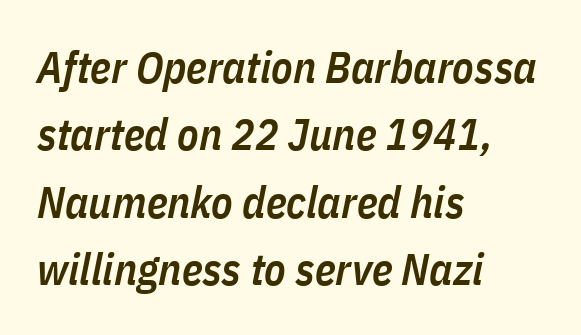
The image shows 44 px semibold, condensed type, italic (leaning right); set left-aligned, normal line spacing (1.53x), normal letter spacing, not underlined; low stroke contrast and a medium x-height.
